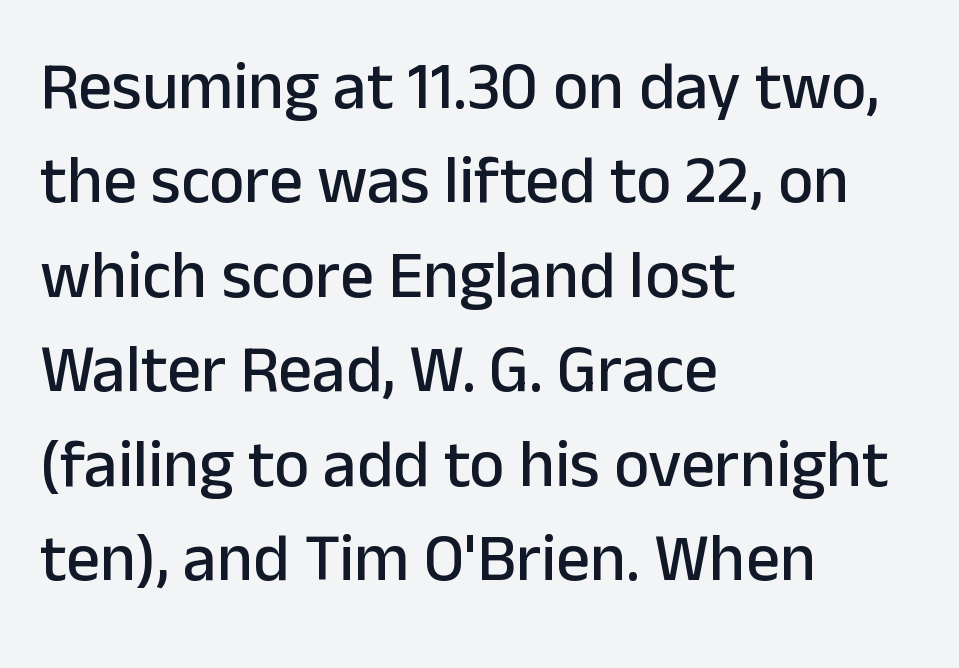
Q: Is the text italic (slanted)? A: No, it is upright.
Q: Is the typeface a serif or a sans-serif typeface? A: Sans-serif.
Q: Is the text underlined? A: No.
Q: How is the paragraph aligned? A: Left-aligned.
Q: Is the spacing between letters normal or unusually wide? A: Normal.
Q: Is the spacing between lines tight, normal or loose? A: Normal.
Q: Width (condensed, normal, or wide)? A: Normal.
Q: Stroke contrast? A: Low.
Q: x-height? A: Medium.
Q: Monospaced? A: No.
